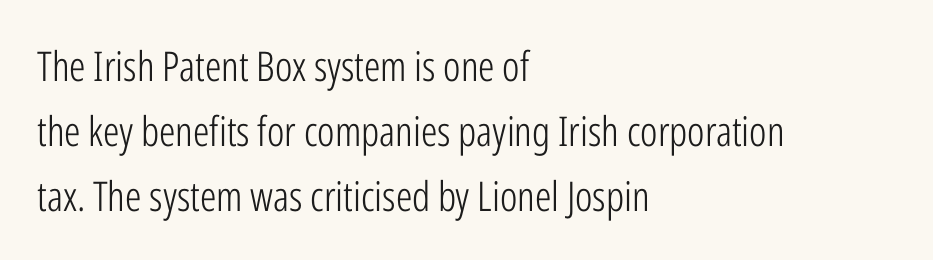
Q: Is the text bold? A: No.
Q: Is the text italic (slanted)? A: No, it is upright.
Q: Is the typeface a serif or a sans-serif typeface? A: Sans-serif.
Q: Is the text underlined? A: No.
Q: How is the paragraph aligned? A: Left-aligned.
Q: Is the spacing between letters normal or unusually wide? A: Normal.
Q: Is the spacing between lines tight, normal or loose? A: Normal.
Q: Width (condensed, normal, or wide)? A: Condensed.
Q: Stroke contrast? A: Low.
Q: x-height? A: Medium.
Q: Monospaced? A: No.
